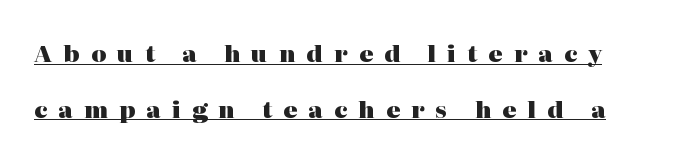
Notice how thick the strokes are: this is what a full bold looks like. Airy leading. This is roman type, the default non-slanted kind. A baseline rule has been typeset under these characters. These lines have a slow, spaced-out rhythm from letter to letter.
